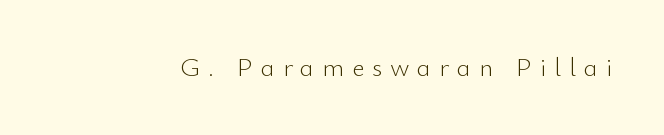
Is the type heavy? It reads as light-to-regular instead. Caption: expanded tracking, letters set apart. Rule under the text: the space is simply empty. Italic: no, the glyphs are upright roman.
